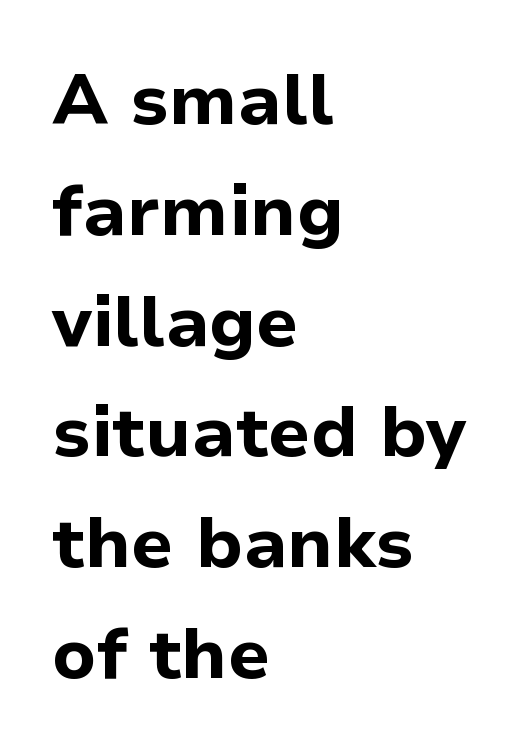
Q: Is the text bold? A: Yes.
Q: Is the text italic (slanted)? A: No, it is upright.
Q: Is the typeface a serif or a sans-serif typeface? A: Sans-serif.
Q: Is the text underlined? A: No.
Q: How is the paragraph aligned? A: Left-aligned.
Q: Is the spacing between letters normal or unusually wide? A: Normal.
Q: Is the spacing between lines tight, normal or loose? A: Normal.
Q: Width (condensed, normal, or wide)? A: Normal.
Q: Stroke contrast? A: Low.
Q: x-height? A: Medium.
Q: Monospaced? A: No.
